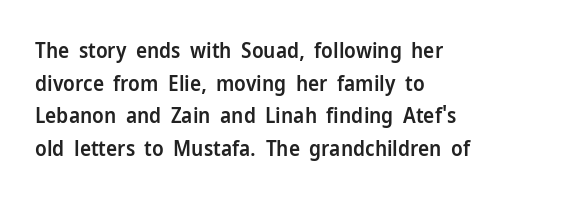
The image shows 21 px text type, upright; set left-aligned, normal line spacing (1.55x), normal letter spacing, not underlined.
